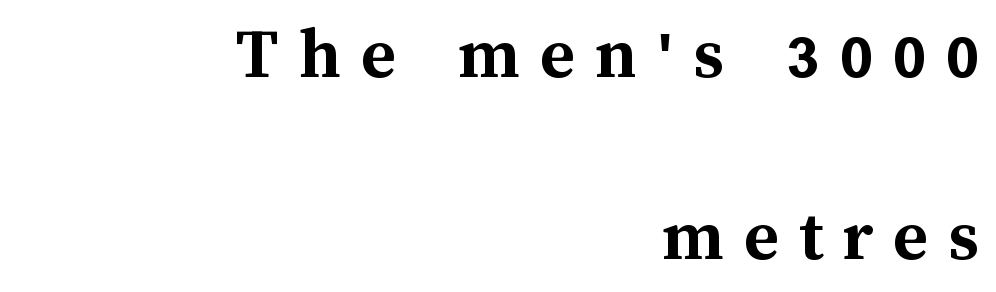
The face used here has the dense, thick strokes of a bold. A bare baseline throughout the passage. The gaps between neighbouring characters are conspicuously large. Does the copy run flush right? Yes — the right margin is perfectly even. You could fit nearly another row in the gap between these rows. Is there any slant? The stems are plumb.
